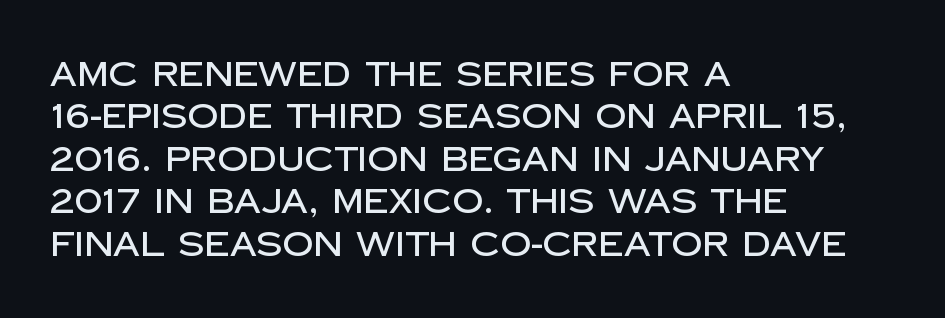
The image shows 34 px sans-serif type, upright; set left-aligned, normal line spacing (1.25x), normal letter spacing, not underlined; low stroke contrast and a large x-height.
